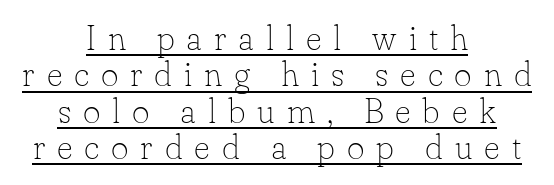
Q: Is the text bold? A: No.
Q: Is the text italic (slanted)? A: No, it is upright.
Q: Is the typeface a serif or a sans-serif typeface? A: Serif.
Q: Is the text underlined? A: Yes.
Q: How is the paragraph aligned? A: Centered.
Q: Is the spacing between letters normal or unusually wide? A: Unusually wide.
Q: Is the spacing between lines tight, normal or loose? A: Tight.
Q: Width (condensed, normal, or wide)? A: Normal.
Q: Stroke contrast? A: Low.
Q: x-height? A: Small.
Q: Monospaced? A: No.
